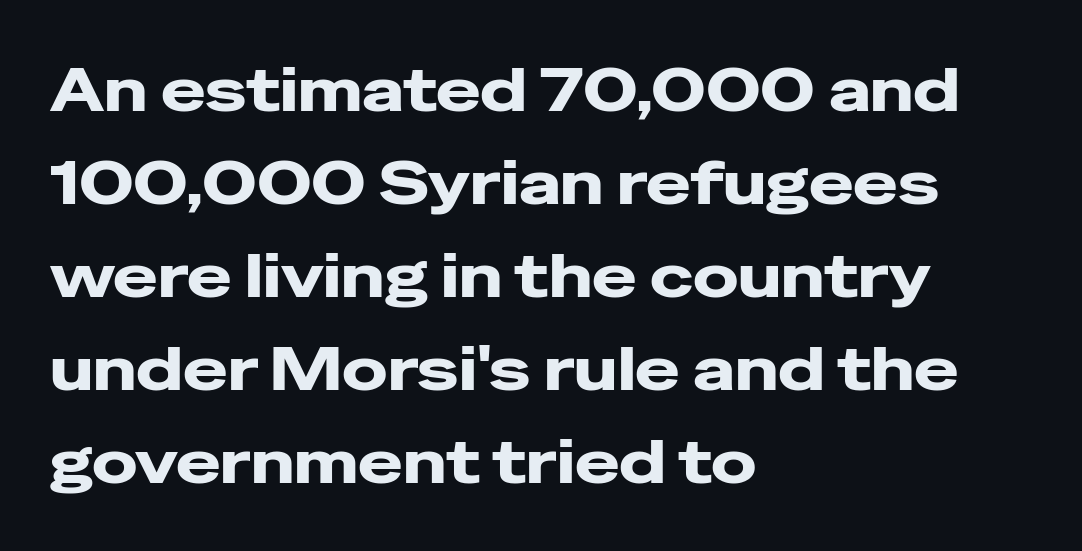
Q: Is the text italic (slanted)? A: No, it is upright.
Q: Is the typeface a serif or a sans-serif typeface? A: Sans-serif.
Q: Is the text underlined? A: No.
Q: How is the paragraph aligned? A: Left-aligned.
Q: Is the spacing between letters normal or unusually wide? A: Normal.
Q: Is the spacing between lines tight, normal or loose? A: Normal.
Q: Width (condensed, normal, or wide)? A: Wide.
Q: Stroke contrast? A: Low.
Q: x-height? A: Medium.
Q: Monospaced? A: No.
